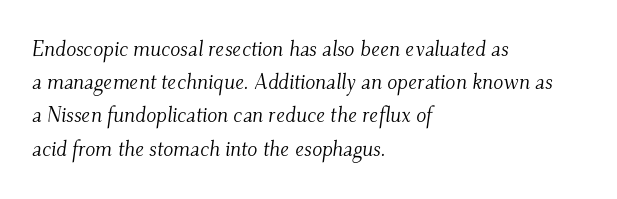
Quick note: italic. Line beginnings align vertically; line endings do not. Caption: standard tracking, unaltered. Vertical stems look standard width or narrower in stroke.
